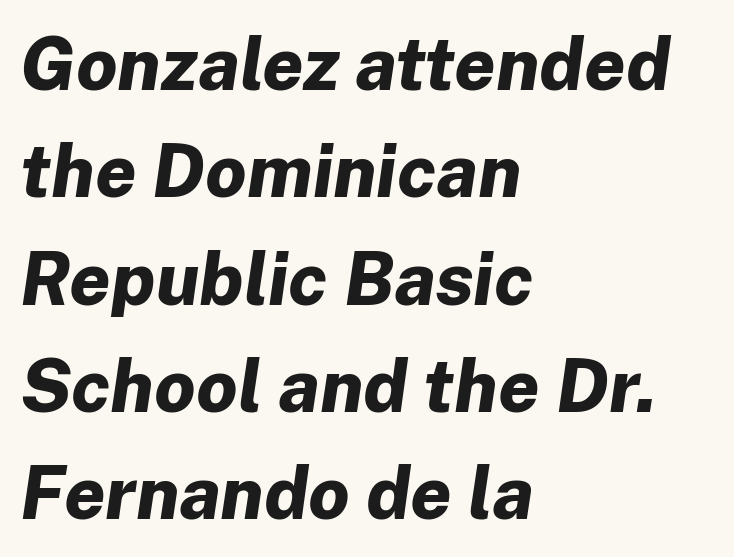
The image shows 73 px bold type, italic (leaning right); set left-aligned, normal line spacing (1.47x), normal letter spacing, not underlined; low stroke contrast and a medium x-height.
